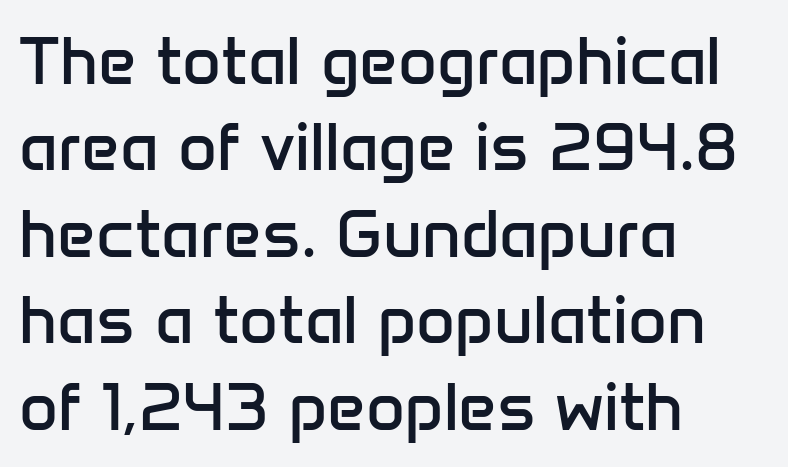
The image shows 67 px regular-weight sans-serif type, upright; set left-aligned, normal line spacing (1.29x), normal letter spacing, not underlined; low stroke contrast and a medium x-height.
